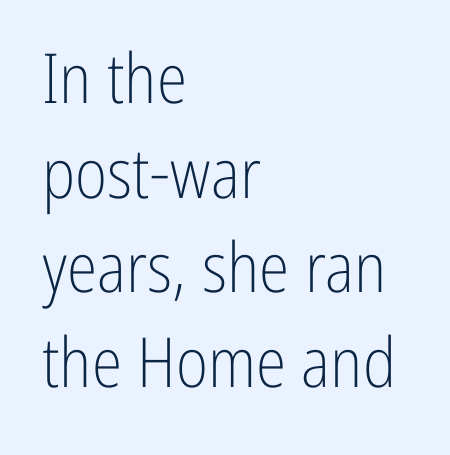
Compared with a typical body face, this is equally light or lighter still. Upright lettering throughout. Each letter keeps its own natural width here, so spacing adapts to shape. Words float on clear page, feet unadorned. The passage shown stacks its lines at a standard gap. Look at the tracking — it's just the regular setting, nothing added.
